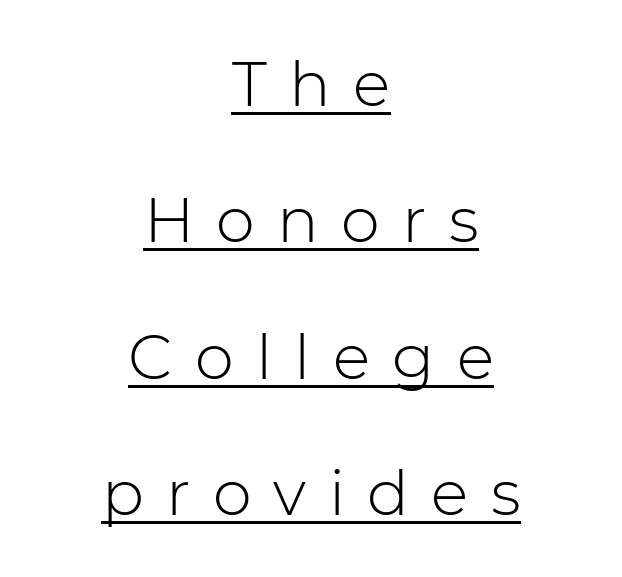
{"serif": "no", "italic": "no", "bold": "no", "weight": "light", "width": "normal", "stroke_contrast": "low", "x_height": "medium", "monospaced": "no", "underline": "yes", "align": "center", "line_spacing": "loose", "line_spacing_ratio": 2.2, "letter_spacing": "wide", "letter_spacing_em": 0.36, "glyph_px": 62}
